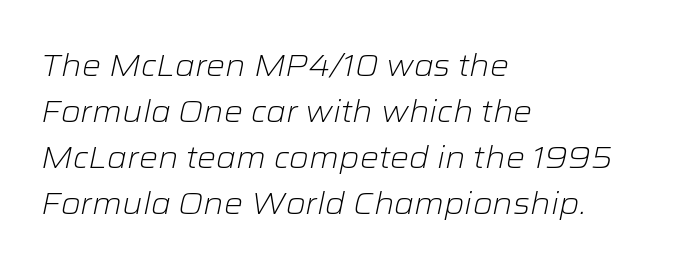
{"italic": "yes", "lean": "right", "slant_degrees": 12, "bold": "no", "weight": "light", "width": "wide", "stroke_contrast": "low", "x_height": "medium", "monospaced": "no", "underline": "no", "align": "left", "line_spacing": "normal", "line_spacing_ratio": 1.53, "letter_spacing": "normal", "letter_spacing_em": 0.0, "glyph_px": 30}
